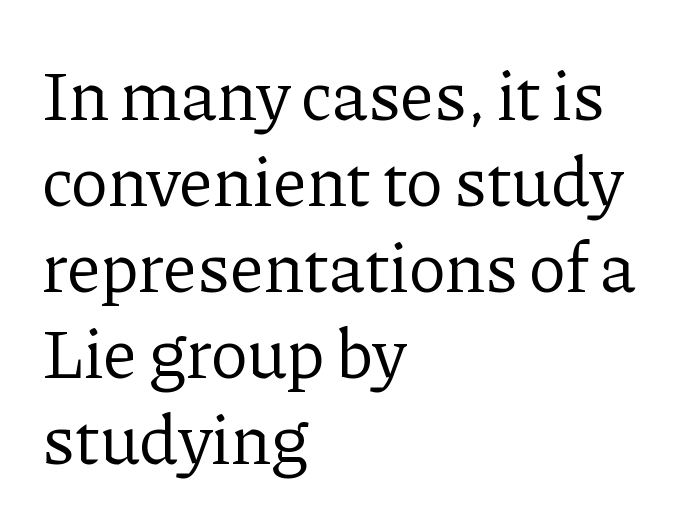
Q: Is the text bold? A: No.
Q: Is the text italic (slanted)? A: No, it is upright.
Q: Is the typeface a serif or a sans-serif typeface? A: Serif.
Q: Is the text underlined? A: No.
Q: How is the paragraph aligned? A: Left-aligned.
Q: Is the spacing between letters normal or unusually wide? A: Normal.
Q: Width (condensed, normal, or wide)? A: Normal.
Q: Stroke contrast? A: Low.
Q: x-height? A: Medium.
Q: Monospaced? A: No.
